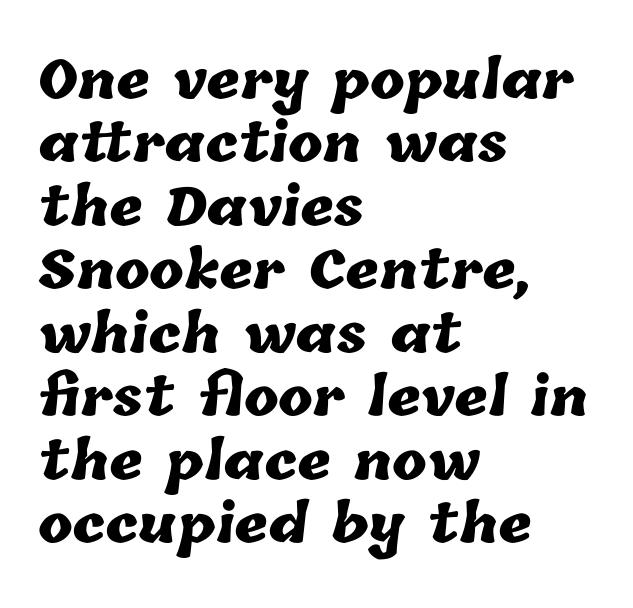
{"bold": "yes", "weight": "heavy", "width": "normal", "stroke_contrast": "low", "x_height": "medium", "monospaced": "no", "underline": "no", "align": "left", "line_spacing_ratio": 1.22, "letter_spacing": "normal", "letter_spacing_em": 0.0, "glyph_px": 52}
